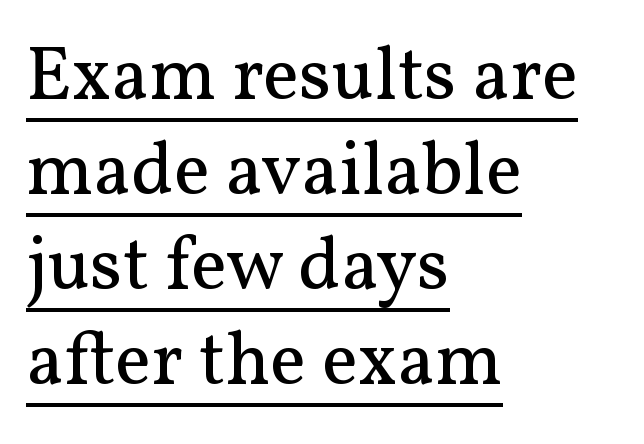
Caption: multi-line text, flush left, ragged right. Stems here are at most as thick as an everyday book face. In designer terms, the underline attribute is active on this setting. Serif or sans? Serif — the stroke terminals have little feet. A typesetter would mark this as roman, not italic.
